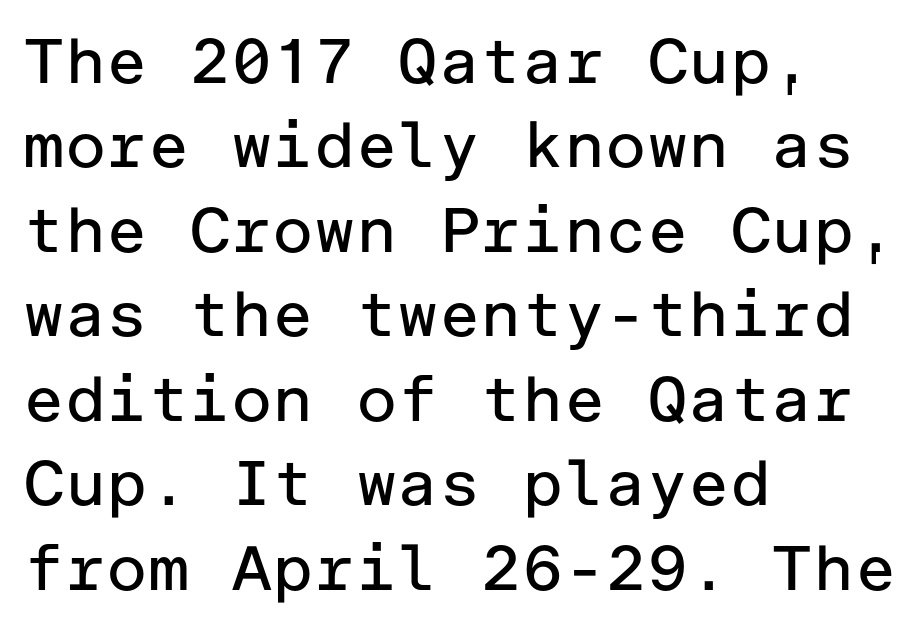
{"serif": "no", "italic": "no", "bold": "no", "weight": "regular", "width": "normal", "stroke_contrast": "low", "x_height": "medium", "underline": "no", "align": "left", "line_spacing": "normal", "line_spacing_ratio": 1.34, "letter_spacing": "normal", "letter_spacing_em": 0.0, "glyph_px": 63}
